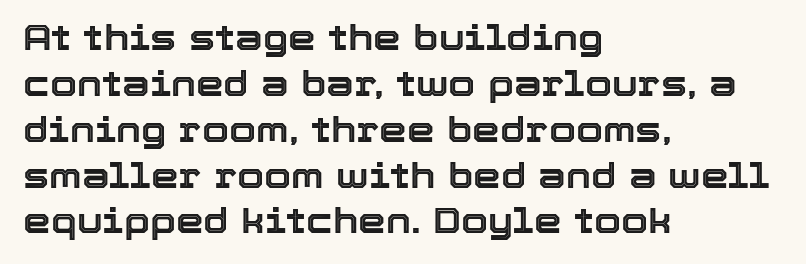
{"italic": "no", "width": "normal", "x_height": "medium", "monospaced": "no", "underline": "no", "align": "left", "line_spacing": "normal", "line_spacing_ratio": 1.31, "letter_spacing": "normal", "letter_spacing_em": 0.0, "glyph_px": 35}
